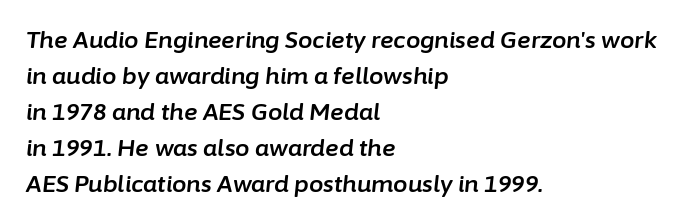
The image shows 23 px text type, italic (leaning right); set left-aligned, normal line spacing (1.56x), normal letter spacing, not underlined.
